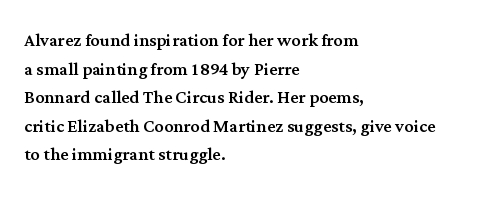
Q: Is the text italic (slanted)? A: No, it is upright.
Q: Is the text underlined? A: No.
Q: How is the paragraph aligned? A: Left-aligned.
Q: Is the spacing between letters normal or unusually wide? A: Normal.
